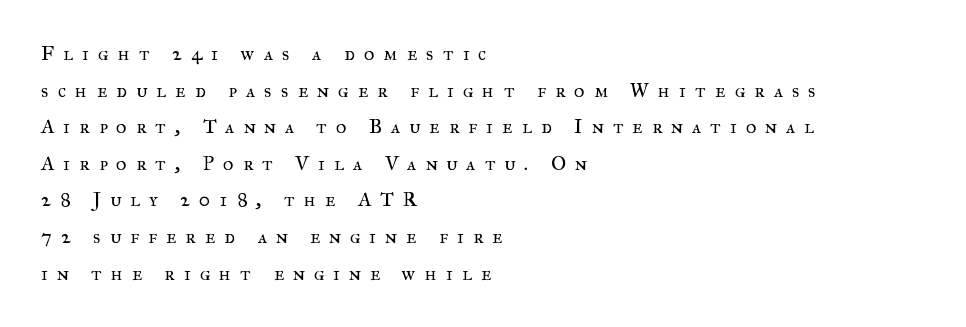
The image shows 20 px text type, upright; set left-aligned, line spacing 1.83x, unusually wide letter spacing (+0.45 em), not underlined.
